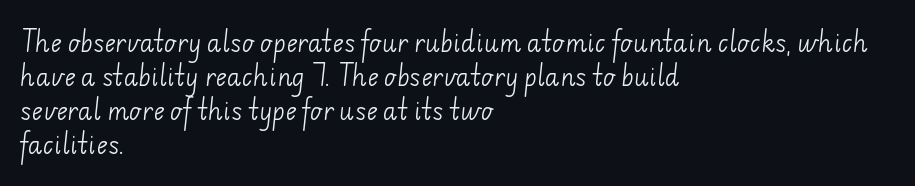
Q: Is the text bold? A: No.
Q: Is the text underlined? A: No.
Q: How is the paragraph aligned? A: Left-aligned.
Q: Is the spacing between letters normal or unusually wide? A: Normal.
Q: Is the spacing between lines tight, normal or loose? A: Normal.
